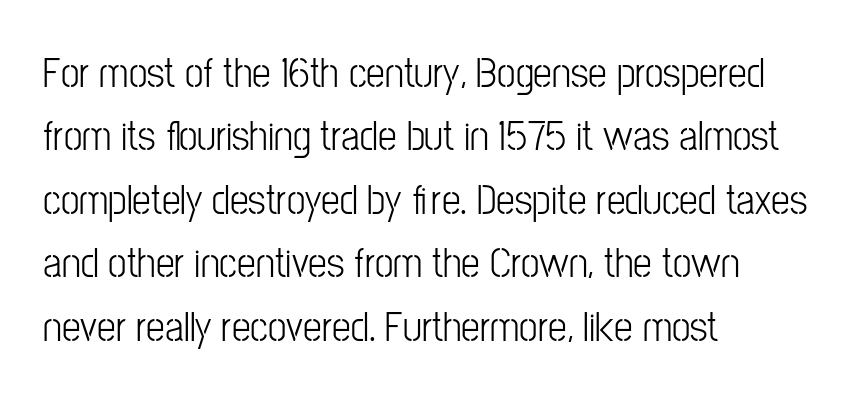
Q: Is the text bold? A: No.
Q: Is the text italic (slanted)? A: No, it is upright.
Q: Is the typeface a serif or a sans-serif typeface? A: Sans-serif.
Q: Is the text underlined? A: No.
Q: How is the paragraph aligned? A: Left-aligned.
Q: Is the spacing between letters normal or unusually wide? A: Normal.
Q: Is the spacing between lines tight, normal or loose? A: Normal.
Q: Width (condensed, normal, or wide)? A: Condensed.
Q: Stroke contrast? A: Low.
Q: x-height? A: Medium.
Q: Monospaced? A: No.
